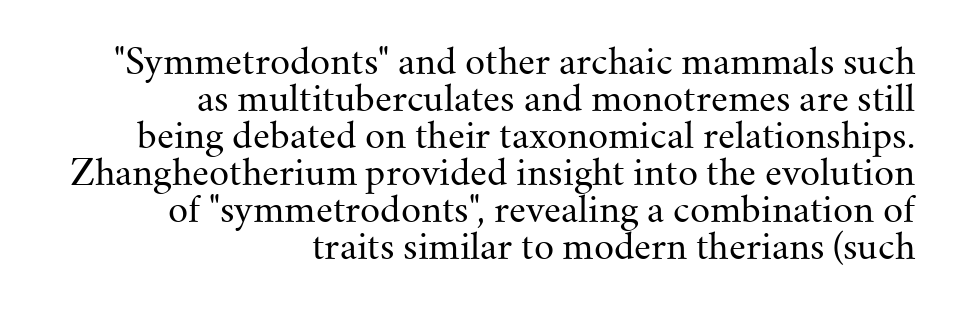
{"serif": "yes", "italic": "no", "bold": "no", "weight": "regular", "width": "normal", "stroke_contrast": "medium", "x_height": "small", "monospaced": "no", "underline": "no", "align": "right", "line_spacing": "tight", "line_spacing_ratio": 1.06, "letter_spacing": "normal", "letter_spacing_em": 0.0, "glyph_px": 35}
